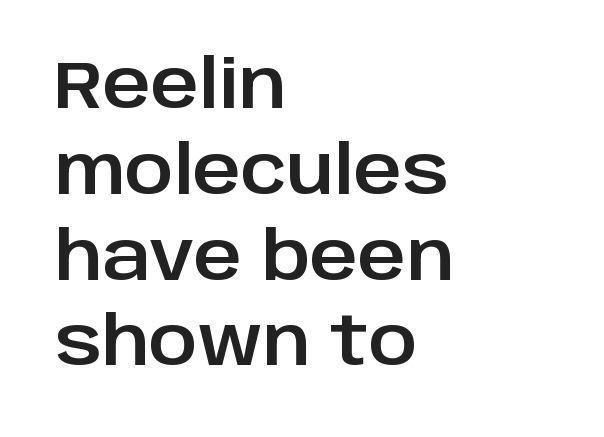
Q: Is the text italic (slanted)? A: No, it is upright.
Q: Is the typeface a serif or a sans-serif typeface? A: Sans-serif.
Q: Is the text underlined? A: No.
Q: How is the paragraph aligned? A: Left-aligned.
Q: Is the spacing between letters normal or unusually wide? A: Normal.
Q: Is the spacing between lines tight, normal or loose? A: Normal.
Q: Width (condensed, normal, or wide)? A: Normal.
Q: Stroke contrast? A: Low.
Q: x-height? A: Large.
Q: Monospaced? A: No.
